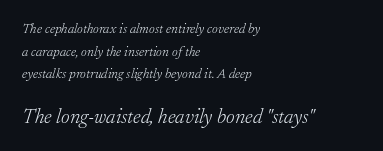
Q: Is the text bold? A: No.
Q: Is the text italic (slanted)? A: Yes, it leans right by about 17 degrees.
Q: Is the text underlined? A: No.
Q: How is the paragraph aligned? A: Left-aligned.
Q: Is the spacing between letters normal or unusually wide? A: Normal.
Q: Is the spacing between lines tight, normal or loose? A: Normal.
Q: Which block of text is set in a larger size, the first (top) or the second (bottom)? A: The second (bottom) one.
